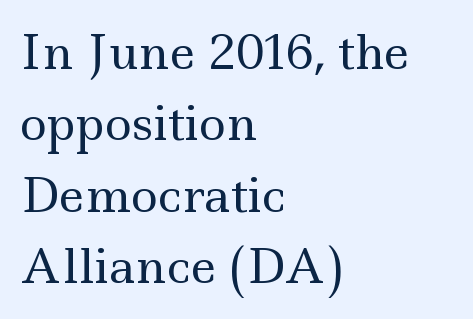
Check under the words: just untouched page. In terms of letterspacing, this is plain default setting. Proportional: the letters do not fall into vertical columns. The compositor pushed each line to the left boundary. Nope, not italic — everything's standing straight.
